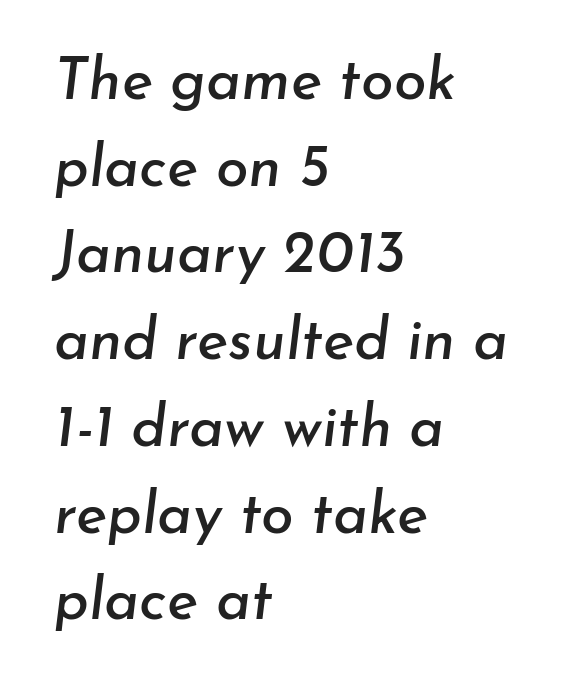
Q: Is the text italic (slanted)? A: Yes, it leans right by about 7 degrees.
Q: Is the text underlined? A: No.
Q: How is the paragraph aligned? A: Left-aligned.
Q: Is the spacing between letters normal or unusually wide? A: Normal.
Q: Is the spacing between lines tight, normal or loose? A: Normal.
Q: Width (condensed, normal, or wide)? A: Normal.
Q: Stroke contrast? A: Low.
Q: x-height? A: Small.
Q: Monospaced? A: No.
